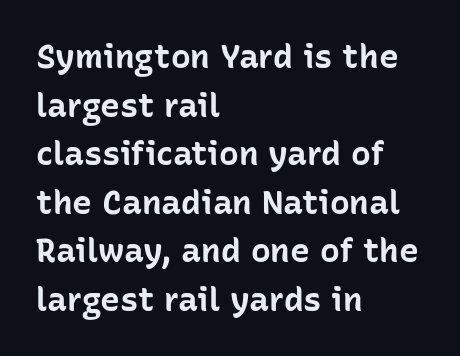
The image shows 33 px bold sans-serif type, upright; set left-aligned, normal line spacing (1.47x), normal letter spacing, not underlined; low stroke contrast and a medium x-height.
